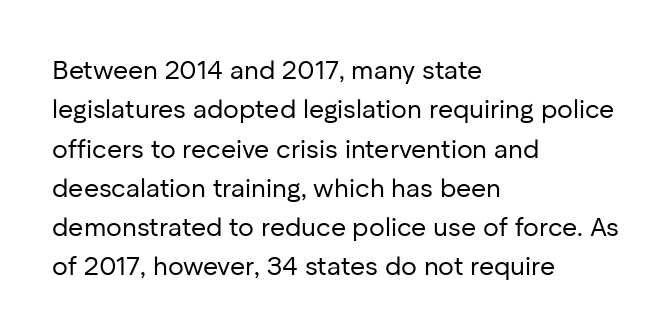
A typesetter would mark this as roman, not italic. Does the leading feel generous? No, just average. The typesetter chose a ragged-right arrangement here. The gaps between neighbouring characters are ordinary and unremarkable. Is this a heavy cut? Hardly; it is regular or lighter. The space directly below the letters is spotless.
